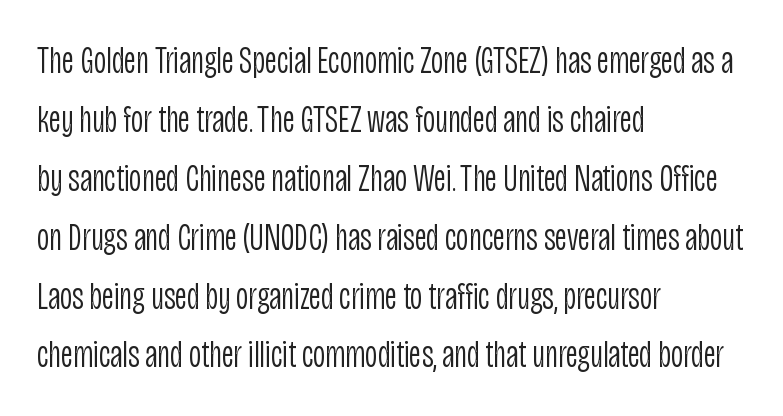
{"serif": "no", "italic": "no", "bold": "no", "weight": "light", "width": "condensed", "stroke_contrast": "low", "x_height": "large", "monospaced": "no", "underline": "no", "align": "left", "line_spacing": "normal", "line_spacing_ratio": 1.55, "letter_spacing": "normal", "letter_spacing_em": 0.0, "glyph_px": 38}
